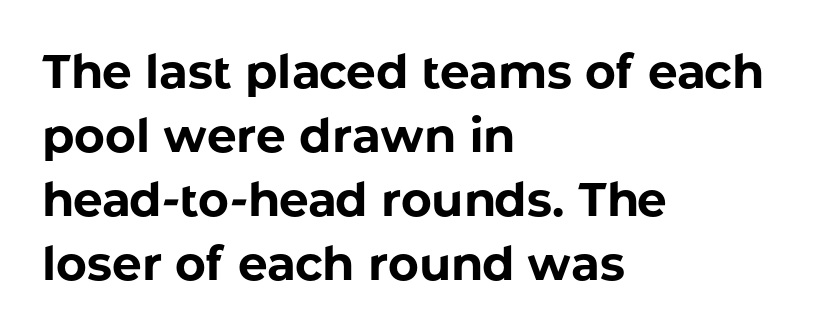
Q: Is the text bold? A: Yes.
Q: Is the text italic (slanted)? A: No, it is upright.
Q: Is the typeface a serif or a sans-serif typeface? A: Sans-serif.
Q: Is the text underlined? A: No.
Q: How is the paragraph aligned? A: Left-aligned.
Q: Is the spacing between letters normal or unusually wide? A: Normal.
Q: Is the spacing between lines tight, normal or loose? A: Normal.
Q: Width (condensed, normal, or wide)? A: Normal.
Q: Stroke contrast? A: Low.
Q: x-height? A: Medium.
Q: Monospaced? A: No.
